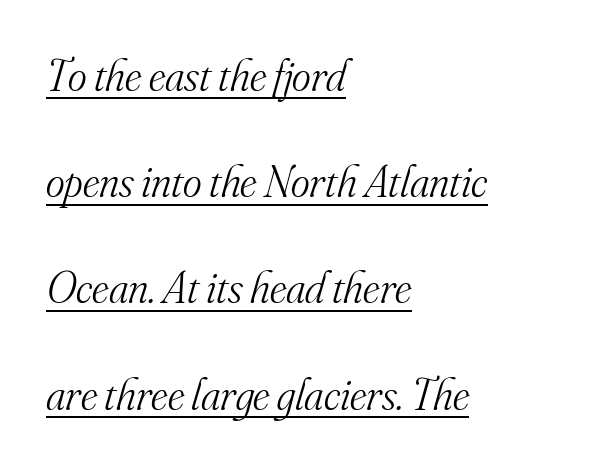
{"serif": "yes", "italic": "yes", "lean": "right", "slant_degrees": 16, "bold": "no", "weight": "light", "width": "normal", "stroke_contrast": "medium", "x_height": "small", "monospaced": "no", "underline": "yes", "align": "left", "line_spacing": "loose", "line_spacing_ratio": 2.36, "letter_spacing": "normal", "letter_spacing_em": 0.0, "glyph_px": 45}
